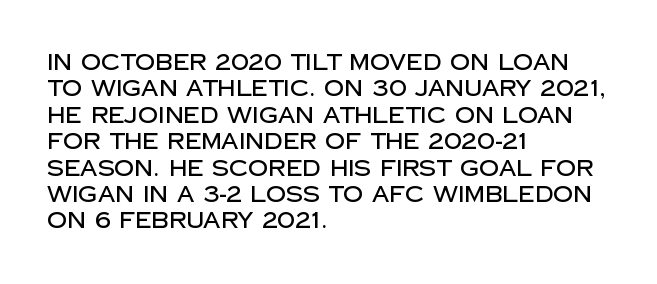
Q: Is the text italic (slanted)? A: No, it is upright.
Q: Is the text underlined? A: No.
Q: How is the paragraph aligned? A: Left-aligned.
Q: Is the spacing between letters normal or unusually wide? A: Normal.
